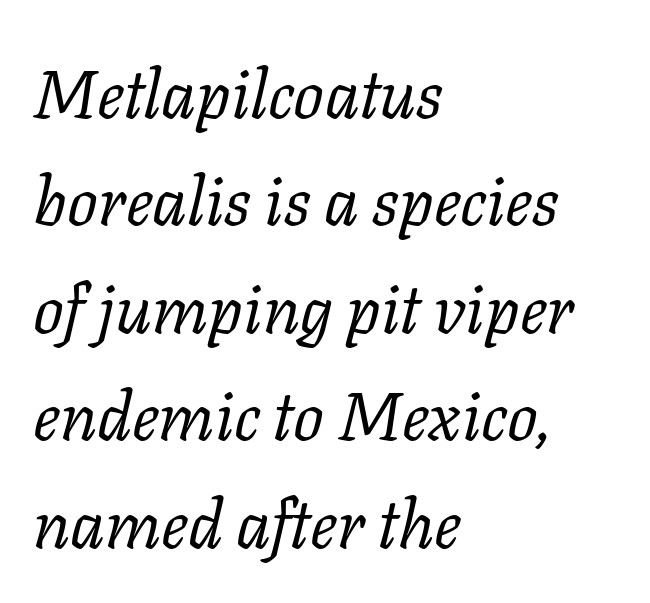
Q: Is the text bold? A: No.
Q: Is the text italic (slanted)? A: Yes, it leans right by about 11 degrees.
Q: Is the typeface a serif or a sans-serif typeface? A: Serif.
Q: Is the text underlined? A: No.
Q: How is the paragraph aligned? A: Left-aligned.
Q: Is the spacing between letters normal or unusually wide? A: Normal.
Q: Is the spacing between lines tight, normal or loose? A: Normal.
Q: Width (condensed, normal, or wide)? A: Normal.
Q: Stroke contrast? A: Low.
Q: x-height? A: Medium.
Q: Monospaced? A: No.
